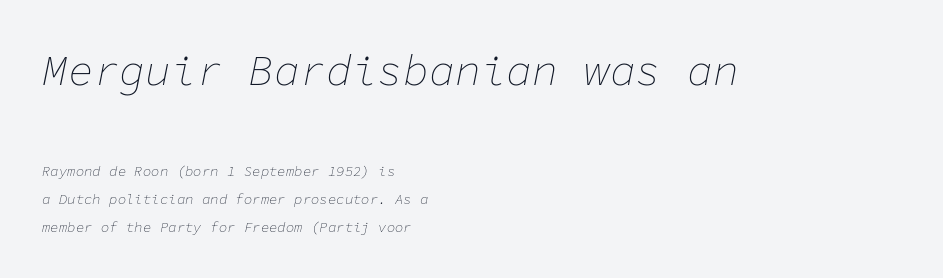
Glyph-to-glyph distance matches everyday printed text. Typesetter's note — upper block bumped up in size, lower block left smaller. This rendering features lettering with no underline. In terms of posture, this sample is oblique. You could count columns in this text — the font is strictly monospaced. The font is comparable to plain body text, perhaps lighter.
